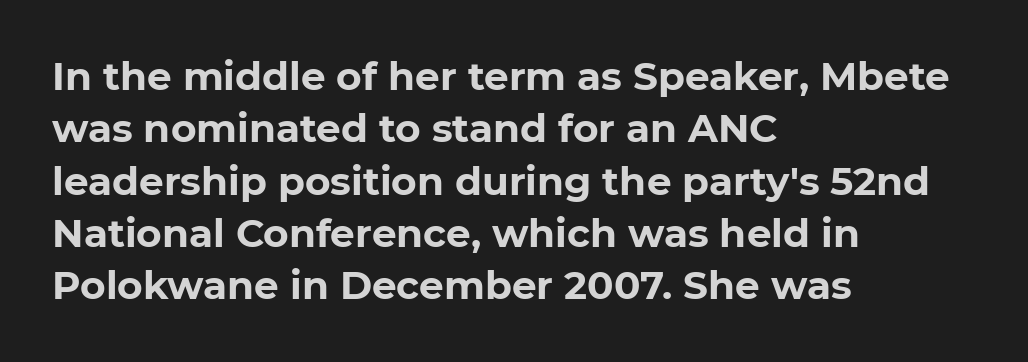
Q: Is the text bold? A: Yes.
Q: Is the text italic (slanted)? A: No, it is upright.
Q: Is the typeface a serif or a sans-serif typeface? A: Sans-serif.
Q: Is the text underlined? A: No.
Q: How is the paragraph aligned? A: Left-aligned.
Q: Is the spacing between letters normal or unusually wide? A: Normal.
Q: Is the spacing between lines tight, normal or loose? A: Normal.
Q: Width (condensed, normal, or wide)? A: Normal.
Q: Stroke contrast? A: Low.
Q: x-height? A: Medium.
Q: Monospaced? A: No.
